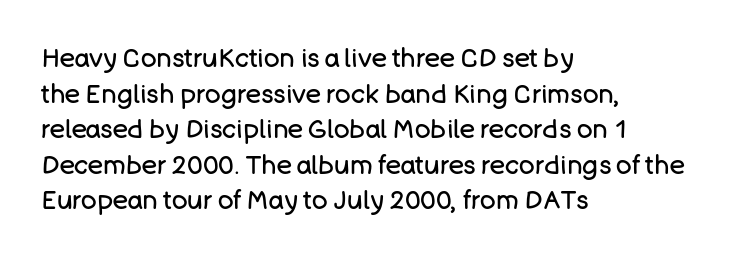
Q: Is the text bold? A: No.
Q: Is the text italic (slanted)? A: No, it is upright.
Q: Is the text underlined? A: No.
Q: How is the paragraph aligned? A: Left-aligned.
Q: Is the spacing between letters normal or unusually wide? A: Normal.
Q: Is the spacing between lines tight, normal or loose? A: Normal.
